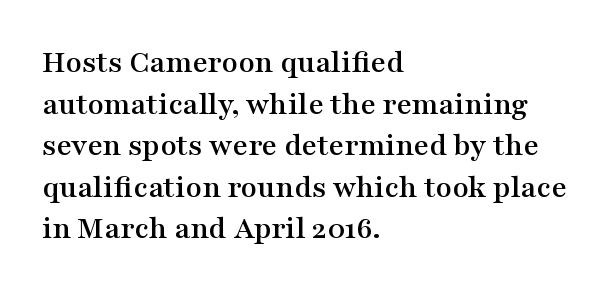
The image shows 33 px wide serif type, upright; set left-aligned, normal line spacing (1.26x), normal letter spacing, not underlined; medium stroke contrast and a medium x-height.
